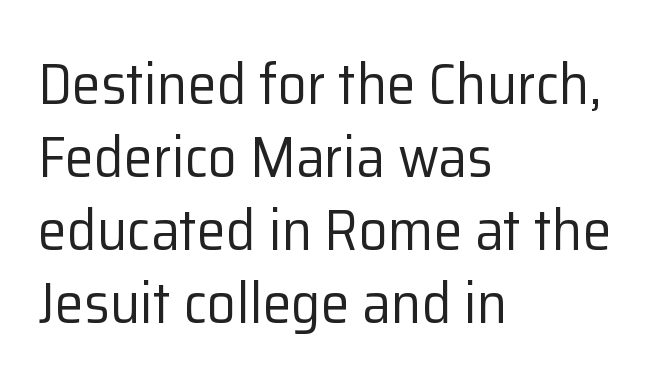
The image shows 58 px regular-weight sans-serif type, upright; set left-aligned, normal line spacing (1.26x), normal letter spacing, not underlined; low stroke contrast and a medium x-height.
